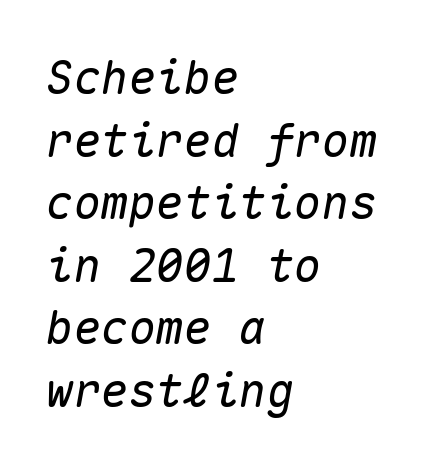
Q: Is the text italic (slanted)? A: Yes, it leans right by about 10 degrees.
Q: Is the text underlined? A: No.
Q: How is the paragraph aligned? A: Left-aligned.
Q: Is the spacing between letters normal or unusually wide? A: Normal.
Q: Is the spacing between lines tight, normal or loose? A: Normal.
Q: Width (condensed, normal, or wide)? A: Normal.
Q: Stroke contrast? A: Medium.
Q: x-height? A: Medium.
Q: Monospaced? A: Yes.
